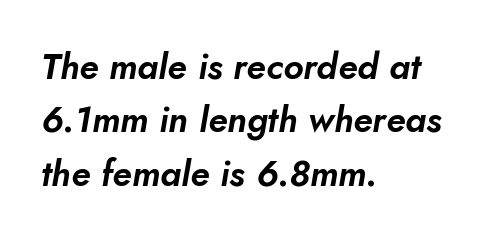
Layout note: lines flush left. Default kerning and tracking; the words read as compact shapes. Note the varied advance widths — an 'i' is clearly narrower than an 'm'. Students, observe: this is what conventionally led text looks like. No word sits above an underline.
